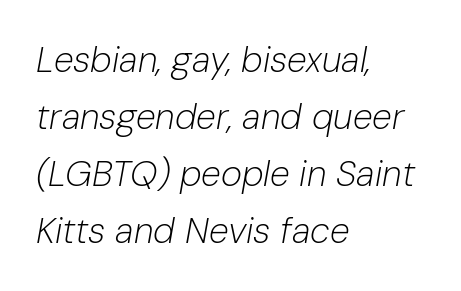
The image shows 36 px light type, italic (leaning right); set left-aligned, normal line spacing (1.58x), normal letter spacing, not underlined; low stroke contrast and a medium x-height.
